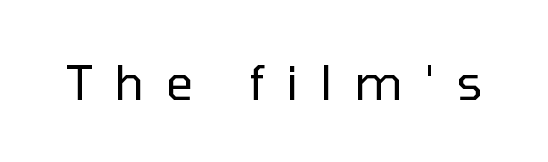
{"serif": "no", "italic": "no", "bold": "no", "weight": "regular", "width": "normal", "stroke_contrast": "low", "x_height": "medium", "monospaced": "no", "underline": "no", "letter_spacing": "wide", "letter_spacing_em": 0.46, "glyph_px": 48}
